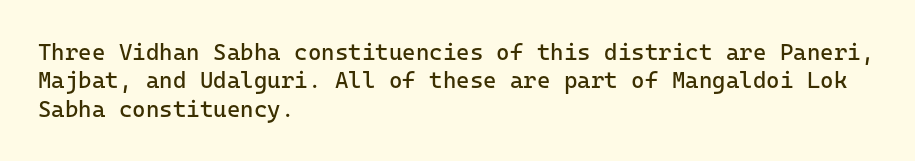
The image shows 23 px text type, upright; set left-aligned, line spacing 1.23x, normal letter spacing, not underlined.
